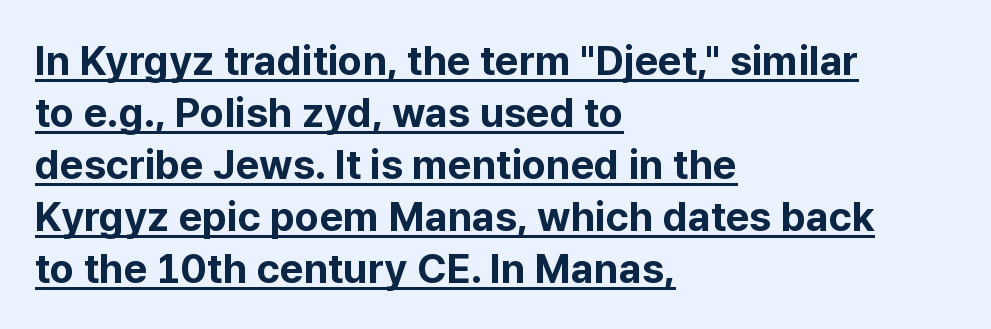
The image shows 41 px bold sans-serif type, upright; set left-aligned, normal line spacing (1.27x), normal letter spacing, underlined; low stroke contrast and a medium x-height.
